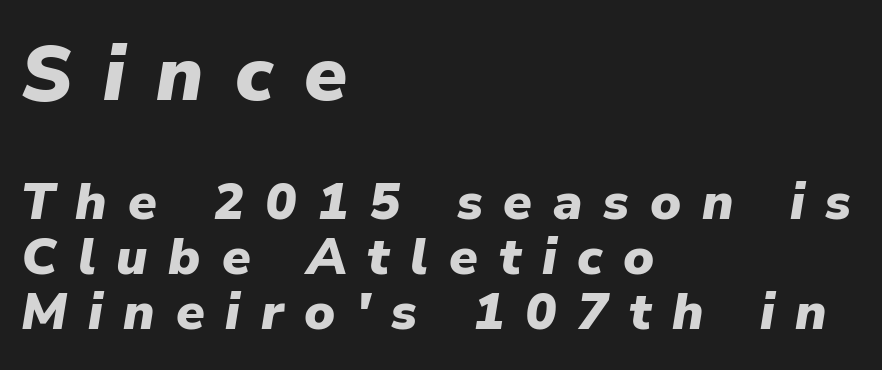
The rendering applies a slant to the glyphs. In terms of letterspacing, this is a distinctly airy, spread setting. Horizontally, the lines are justified to the leading edge only. This sample has the flowing, uneven cadence of proportional lettering. This layout puts the oversized block above and the modest block below. A bare baseline throughout the passage.
